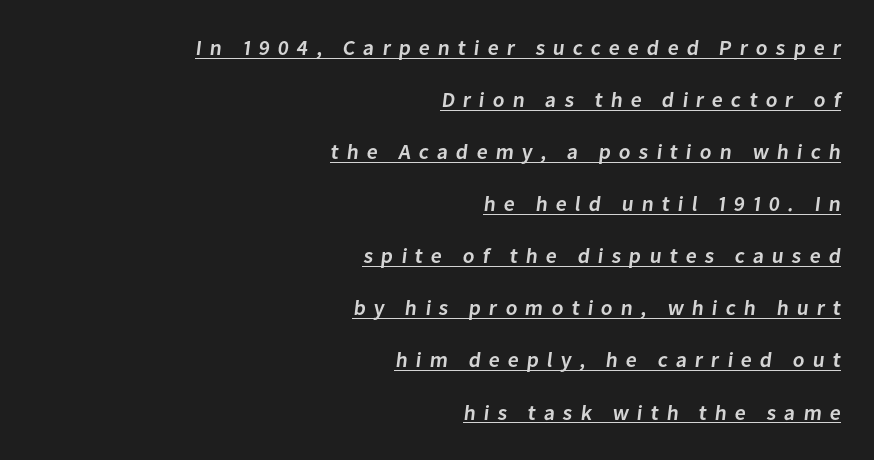
Display-style spreading of the glyphs; the letterfit is very open. Somebody hit Ctrl+U on this one — the words are underlined. Line spacing here is loose. Teacher's note: observe the even right margin — that is flush-right alignment. Weight check: semibold — heavier than regular, not quite bold.
